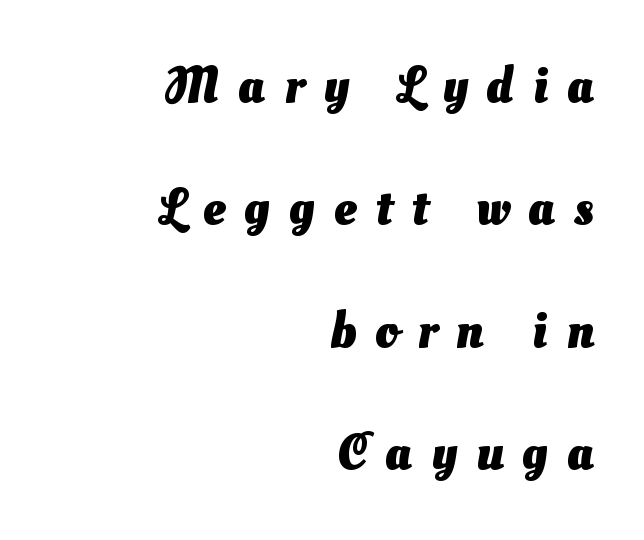
This sample trades compactness for vertical openness between lines. There is plenty of visible air inserted between adjacent glyphs. Reading down the block, your eye finds every line finishing at a fixed right position. These lines are composed in type without serifs. Here the designer chose a conventional face with non-uniform glyph widths.
